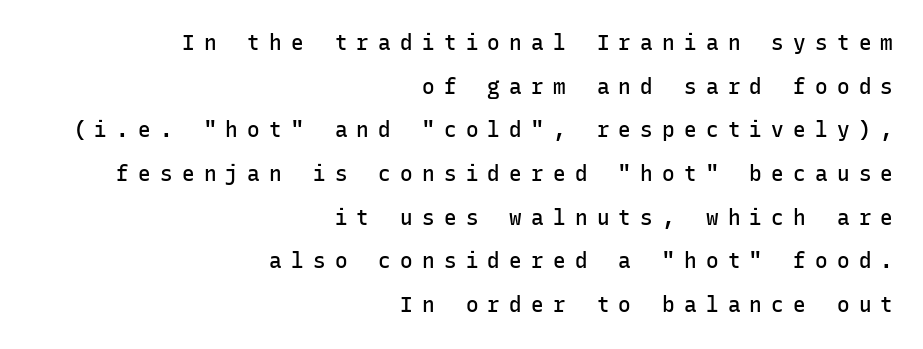
Q: Is the text bold? A: Semi-bold.
Q: Is the text italic (slanted)? A: No, it is upright.
Q: Is the text underlined? A: No.
Q: How is the paragraph aligned? A: Right-aligned.
Q: Is the spacing between letters normal or unusually wide? A: Unusually wide.
Q: Is the spacing between lines tight, normal or loose? A: Loose.
